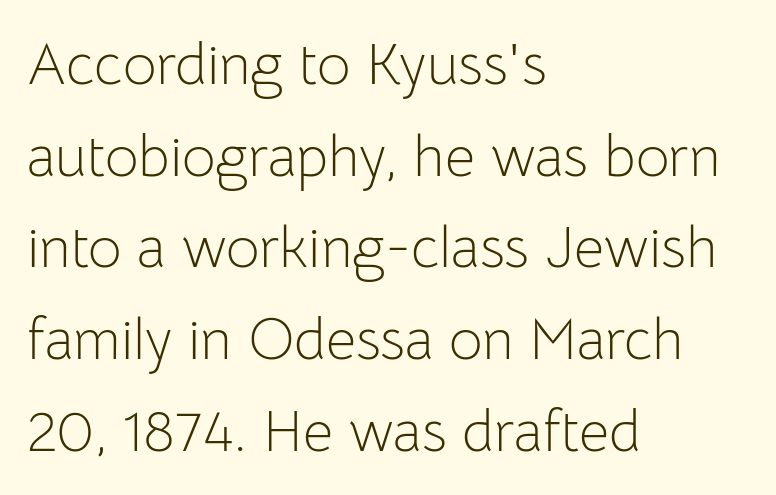
{"serif": "no", "italic": "no", "bold": "no", "weight": "light", "width": "normal", "stroke_contrast": "low", "x_height": "medium", "monospaced": "no", "underline": "no", "align": "left", "line_spacing": "normal", "line_spacing_ratio": 1.58, "letter_spacing": "normal", "letter_spacing_em": 0.0, "glyph_px": 58}
